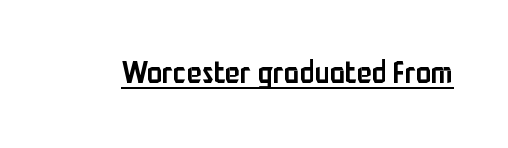
Q: Is the text bold? A: Semi-bold.
Q: Is the text italic (slanted)? A: No, it is upright.
Q: Is the typeface a serif or a sans-serif typeface? A: Sans-serif.
Q: Is the text underlined? A: Yes.
Q: Is the spacing between letters normal or unusually wide? A: Normal.
Q: Width (condensed, normal, or wide)? A: Condensed.
Q: Stroke contrast? A: Low.
Q: x-height? A: Medium.
Q: Monospaced? A: No.
